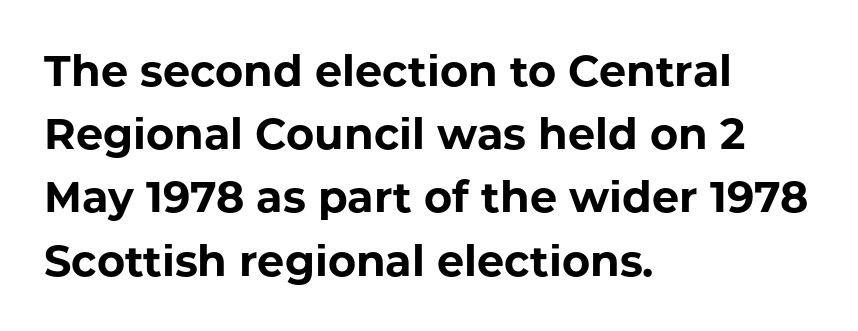
The image shows 43 px bold sans-serif type, upright; set left-aligned, normal line spacing (1.47x), normal letter spacing, not underlined; low stroke contrast and a medium x-height.
